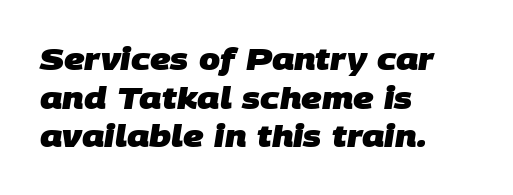
Q: Is the text bold? A: Yes.
Q: Is the typeface a serif or a sans-serif typeface? A: Sans-serif.
Q: Is the text underlined? A: No.
Q: How is the paragraph aligned? A: Left-aligned.
Q: Is the spacing between letters normal or unusually wide? A: Normal.
Q: Is the spacing between lines tight, normal or loose? A: Normal.
Q: Width (condensed, normal, or wide)? A: Normal.
Q: Stroke contrast? A: Low.
Q: x-height? A: Large.
Q: Monospaced? A: No.
